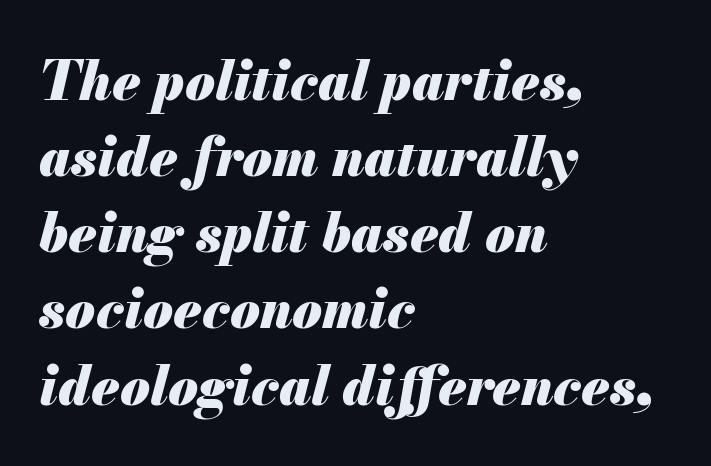
Typesetter's note: full bold, strokes at maximum text heaviness. A normal amount of white space separates one row of letters from the next. The ragged edge is on the right, which tells us the setting is flush left. A bare baseline throughout the passage.
